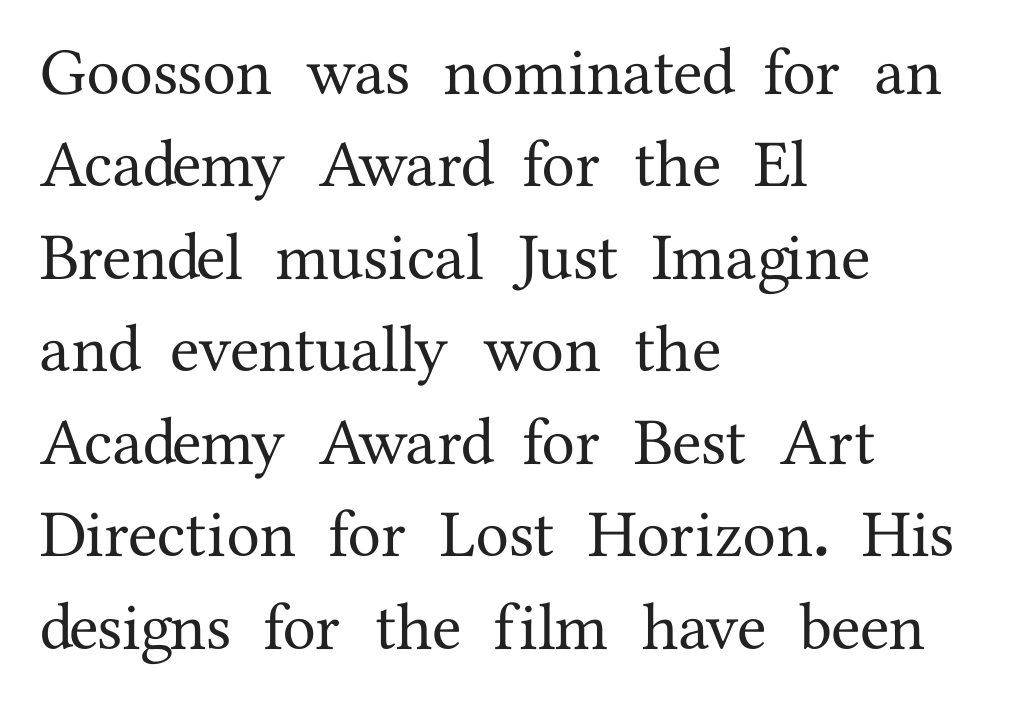
Notice how the stems are strictly vertical — no italics here. The lines sit at an ordinary, default distance from one another. Font category for this specimen: serif. A student would call this left alignment; a typographer would say flush left, rag right.
